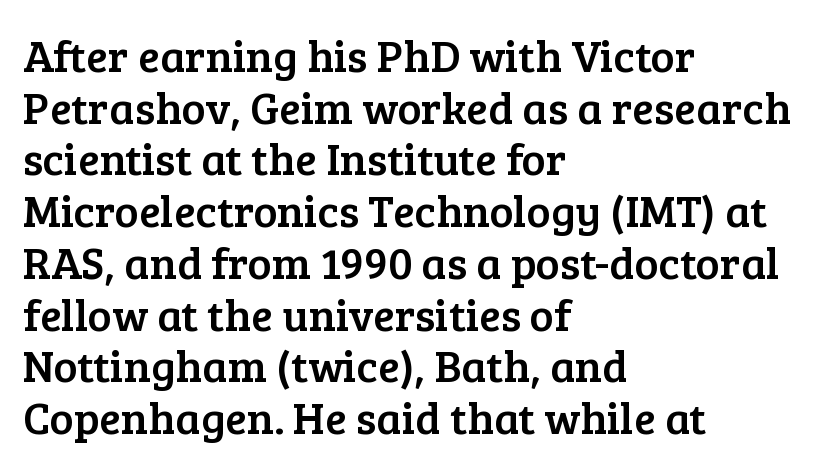
Glance below the letters and you will spot only blank space. All the whitespace from short lines collects on the right. The face used here is proportionally spaced, like ordinary book or web type. The horizontal fit of the characters is conventional and even. In terms of posture, this sample is upright. Closely set lines give the paragraph a compact silhouette.
